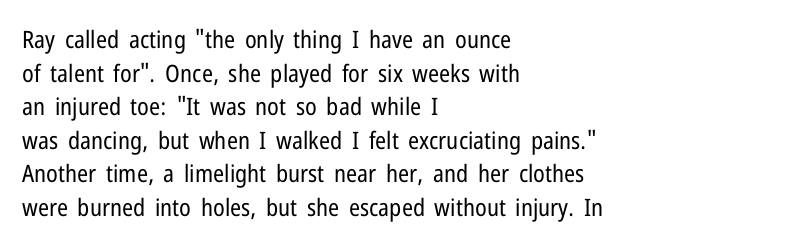
Q: Is the text bold? A: No.
Q: Is the text italic (slanted)? A: No, it is upright.
Q: Is the text underlined? A: No.
Q: How is the paragraph aligned? A: Left-aligned.
Q: Is the spacing between letters normal or unusually wide? A: Normal.
Q: Is the spacing between lines tight, normal or loose? A: Normal.
